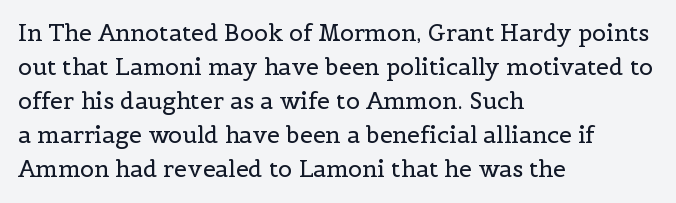
The image shows 23 px text type, upright; set left-aligned, normal line spacing (1.48x), normal letter spacing, not underlined.
